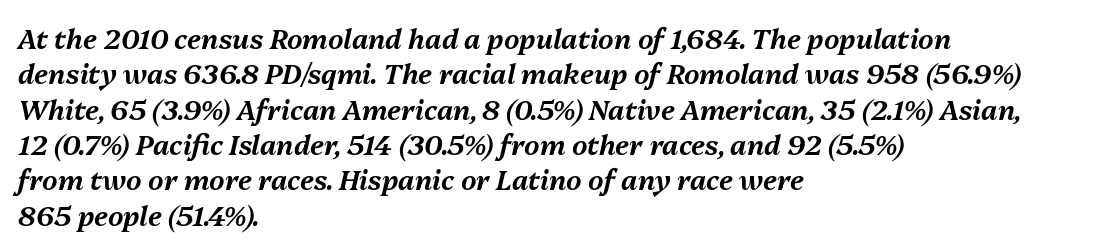
The image shows 27 px text type, italic (leaning right); set left-aligned, normal line spacing (1.31x), normal letter spacing, not underlined.
